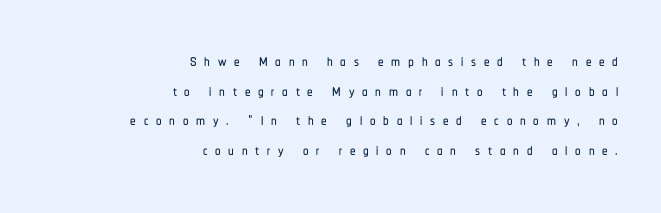
The image shows 22 px text type, upright; set right-aligned, normal line spacing (1.35x), unusually wide letter spacing (+0.35 em), not underlined.
